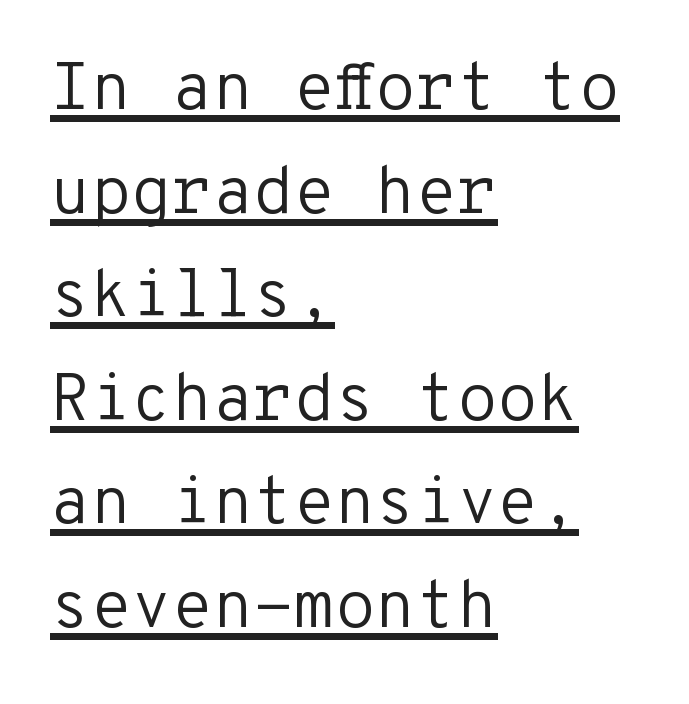
{"serif": "no", "italic": "no", "bold": "no", "weight": "regular", "width": "normal", "stroke_contrast": "low", "x_height": "medium", "monospaced": "yes", "underline": "yes", "align": "left", "line_spacing": "normal", "line_spacing_ratio": 1.57, "letter_spacing": "normal", "letter_spacing_em": 0.0, "glyph_px": 66}
